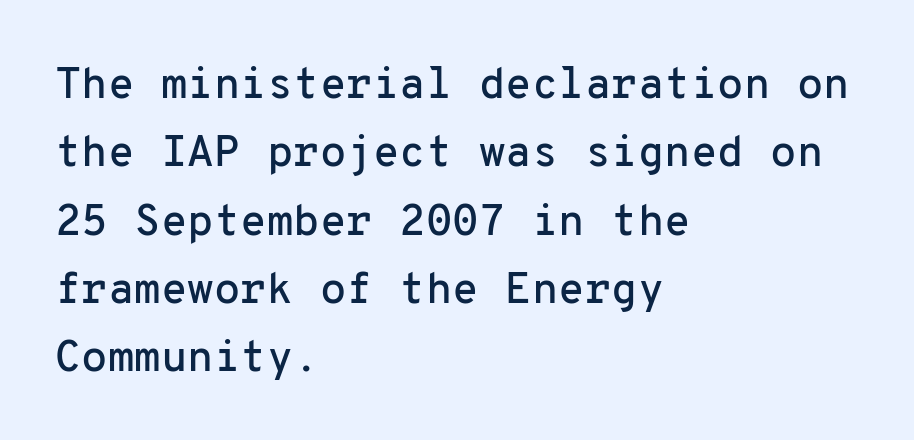
{"serif": "no", "italic": "no", "width": "normal", "stroke_contrast": "low", "x_height": "medium", "monospaced": "yes", "underline": "no", "align": "left", "line_spacing": "normal", "line_spacing_ratio": 1.59, "letter_spacing": "normal", "letter_spacing_em": 0.0, "glyph_px": 43}
